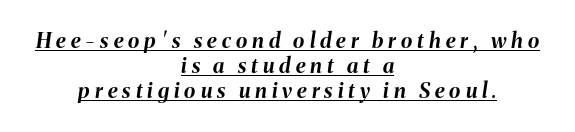
{"italic": "yes", "lean": "right", "slant_degrees": 8, "bold": "yes", "underline": "yes", "align": "center", "line_spacing_ratio": 1.2, "letter_spacing": "wide", "letter_spacing_em": 0.24, "glyph_px": 21}
